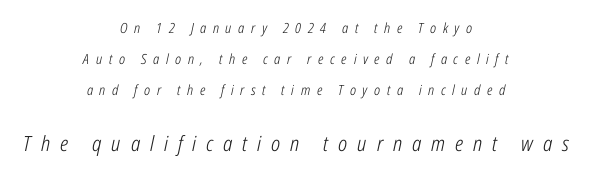
Q: Is the text bold? A: No.
Q: Is the text italic (slanted)? A: Yes, it leans right by about 12 degrees.
Q: Is the text underlined? A: No.
Q: How is the paragraph aligned? A: Centered.
Q: Is the spacing between letters normal or unusually wide? A: Unusually wide.
Q: Is the spacing between lines tight, normal or loose? A: Loose.
Q: Which block of text is set in a larger size, the first (top) or the second (bottom)? A: The second (bottom) one.
